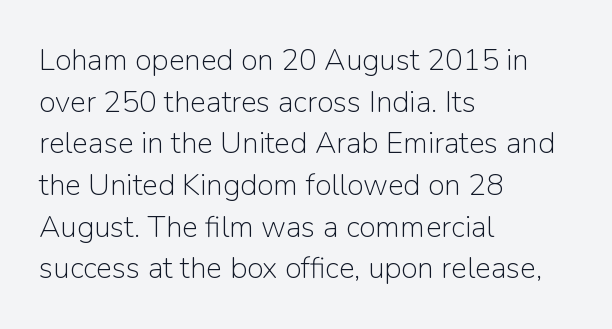
The image shows 30 px light sans-serif type, upright; set left-aligned, normal line spacing (1.39x), normal letter spacing, not underlined; low stroke contrast and a medium x-height.
